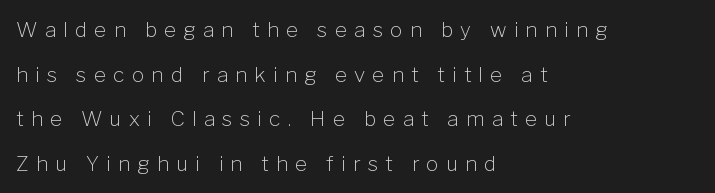
The image shows 21 px text type, upright; set left-aligned, loose line spacing (2.12x), unusually wide letter spacing (+0.34 em), not underlined.
